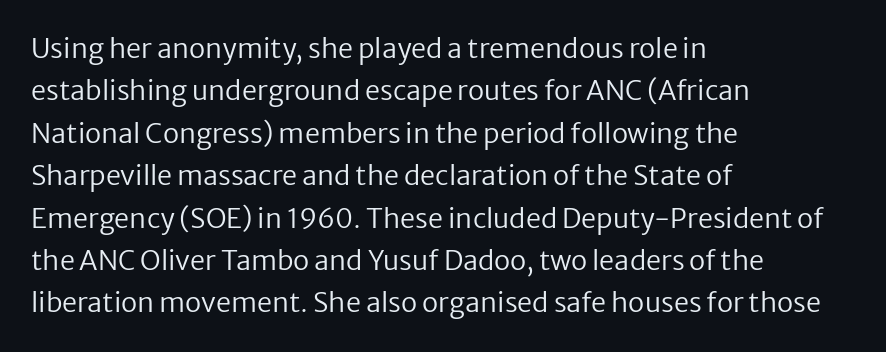
The image shows 27 px text type, upright; set left-aligned, normal line spacing (1.57x), normal letter spacing, not underlined.
